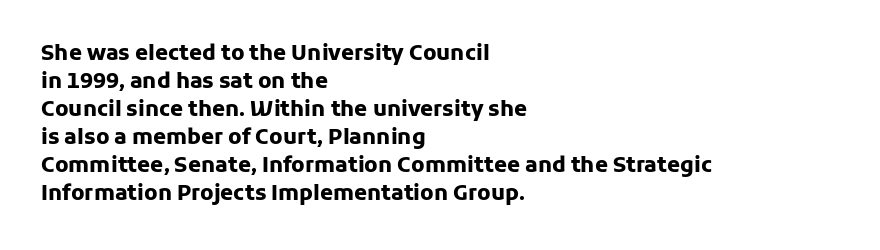
Style check: upright. Reading down the block, your eye returns to a fixed left position each line. This rendering leaves character spacing at its baseline value. Check under the words: just untouched page.
